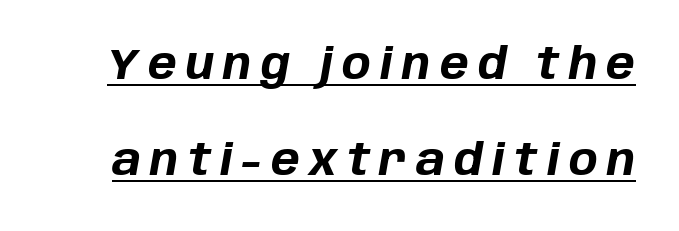
Q: Is the text bold? A: Yes.
Q: Is the text italic (slanted)? A: Yes, it leans right by about 10 degrees.
Q: Is the text underlined? A: Yes.
Q: Is the spacing between letters normal or unusually wide? A: Unusually wide.
Q: Is the spacing between lines tight, normal or loose? A: Loose.
Q: Width (condensed, normal, or wide)? A: Normal.
Q: Stroke contrast? A: Low.
Q: x-height? A: Large.
Q: Monospaced? A: No.
